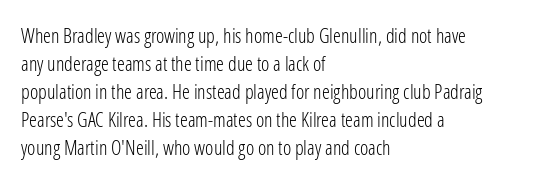
{"italic": "no", "bold": "no", "underline": "no", "align": "left", "line_spacing": "normal", "line_spacing_ratio": 1.4, "letter_spacing": "normal", "letter_spacing_em": 0.0, "glyph_px": 20}
